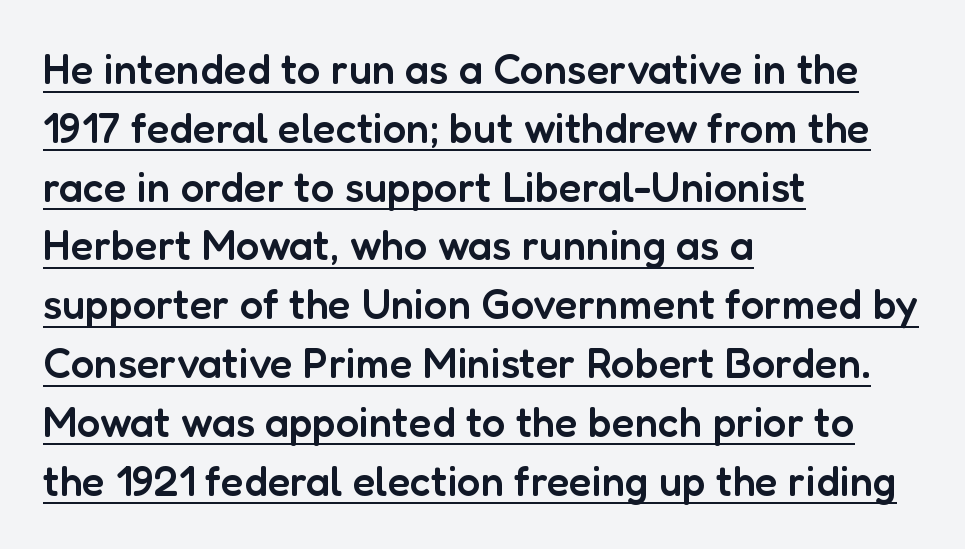
Q: Is the text bold? A: Semi-bold.
Q: Is the text italic (slanted)? A: No, it is upright.
Q: Is the typeface a serif or a sans-serif typeface? A: Sans-serif.
Q: Is the text underlined? A: Yes.
Q: How is the paragraph aligned? A: Left-aligned.
Q: Is the spacing between letters normal or unusually wide? A: Normal.
Q: Is the spacing between lines tight, normal or loose? A: Normal.
Q: Width (condensed, normal, or wide)? A: Normal.
Q: Stroke contrast? A: Low.
Q: x-height? A: Medium.
Q: Monospaced? A: No.
